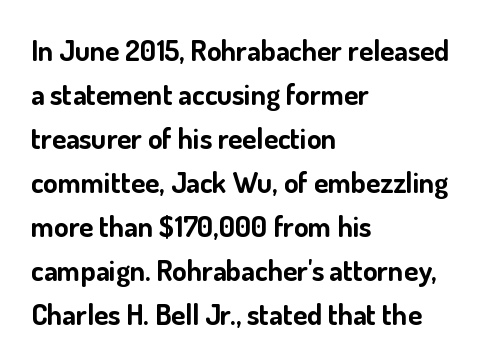
The image shows 29 px bold sans-serif type, upright; set left-aligned, normal line spacing (1.52x), normal letter spacing, not underlined; low stroke contrast and a small x-height.
